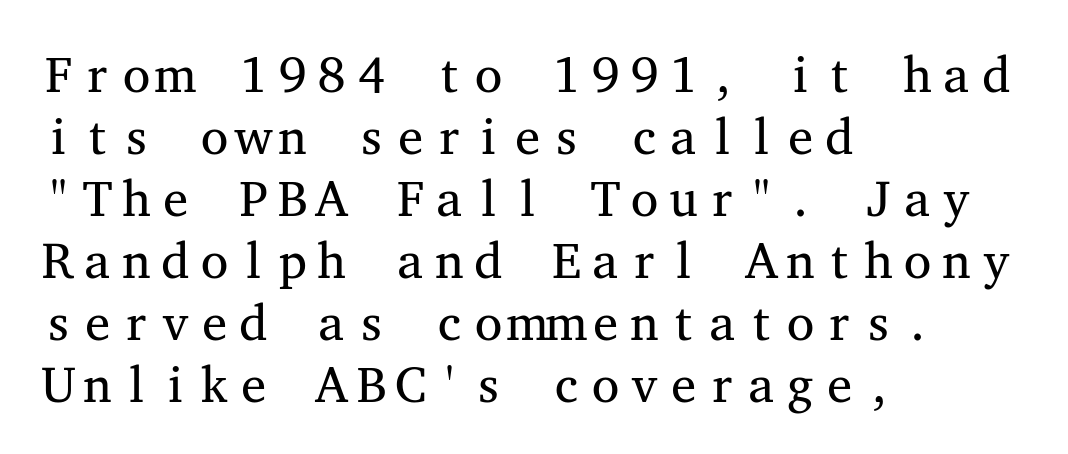
The image shows 50 px regular-weight, wide serif type, upright, monospaced; set left-aligned, line spacing 1.24x, normal letter spacing, not underlined; medium stroke contrast and a medium x-height.
